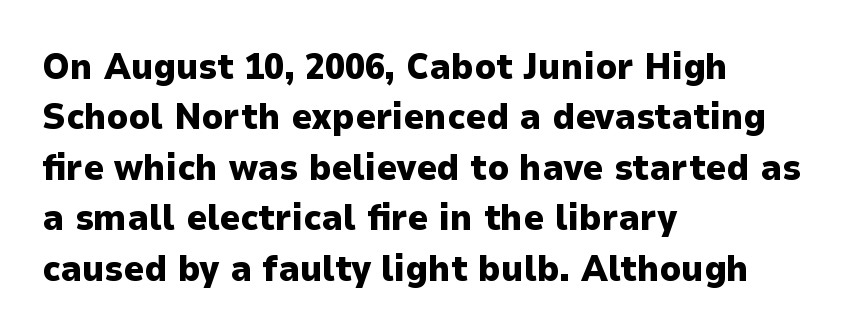
The image shows 36 px heavy sans-serif type, upright; set left-aligned, normal line spacing (1.4x), normal letter spacing, not underlined; low stroke contrast and a medium x-height.
